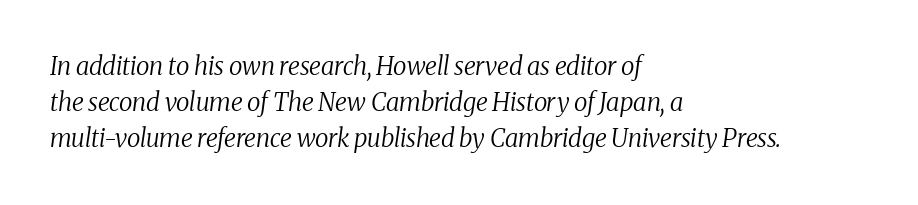
Q: Is the text bold? A: No.
Q: Is the text italic (slanted)? A: Yes, it leans right by about 8 degrees.
Q: Is the text underlined? A: No.
Q: How is the paragraph aligned? A: Left-aligned.
Q: Is the spacing between letters normal or unusually wide? A: Normal.
Q: Is the spacing between lines tight, normal or loose? A: Normal.
